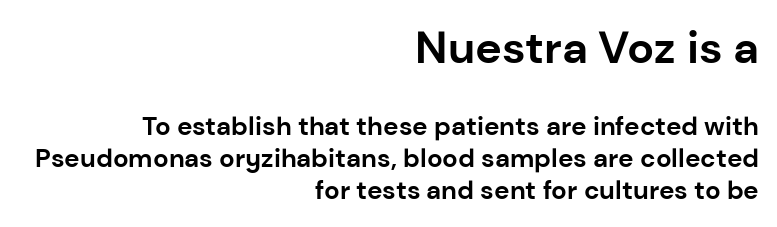
Note: larger setting up top, smaller setting below. Examine the stroke ends and you'll find no serifs. The gap between lines stays unmarked. Observe the ordinary spacing: letters are neighbours, not strangers. Tall strokes in this sample are plumb rather than angled. A flush-right, rag-left setting is used for this passage.
